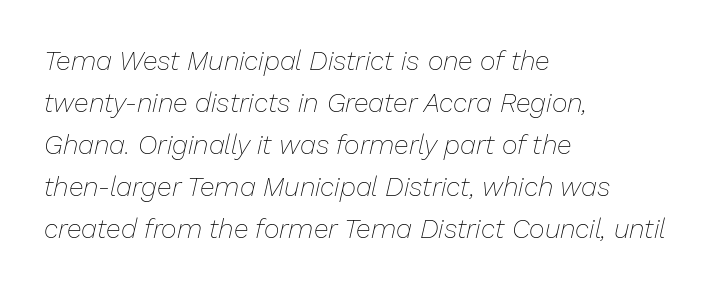
The image shows 27 px text type, italic (leaning right); set left-aligned, normal line spacing (1.56x), normal letter spacing, not underlined.
